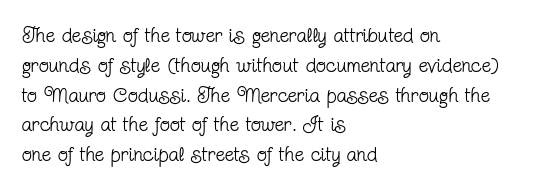
{"italic": "no", "bold": "no", "underline": "no", "align": "left", "line_spacing": "normal", "line_spacing_ratio": 1.42, "letter_spacing": "normal", "letter_spacing_em": 0.0, "glyph_px": 21}
